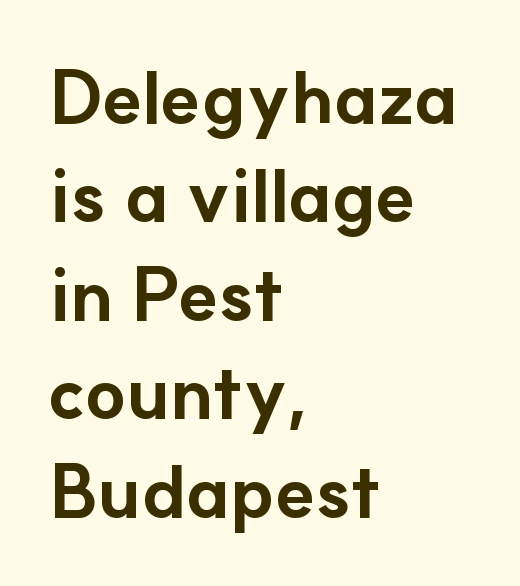
{"serif": "no", "italic": "no", "bold": "yes", "weight": "bold", "width": "normal", "stroke_contrast": "low", "x_height": "small", "monospaced": "no", "underline": "no", "align": "left", "line_spacing": "normal", "line_spacing_ratio": 1.33, "letter_spacing": "normal", "letter_spacing_em": 0.0, "glyph_px": 74}
